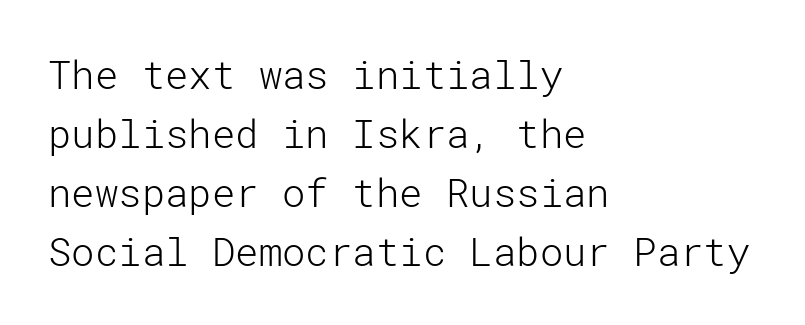
Q: Is the text bold? A: No.
Q: Is the text italic (slanted)? A: No, it is upright.
Q: Is the typeface a serif or a sans-serif typeface? A: Sans-serif.
Q: Is the text underlined? A: No.
Q: How is the paragraph aligned? A: Left-aligned.
Q: Is the spacing between letters normal or unusually wide? A: Normal.
Q: Is the spacing between lines tight, normal or loose? A: Normal.
Q: Width (condensed, normal, or wide)? A: Normal.
Q: Stroke contrast? A: Low.
Q: x-height? A: Medium.
